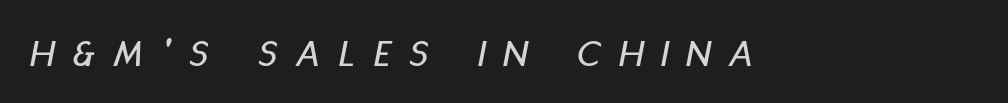
{"italic": "yes", "lean": "right", "slant_degrees": 11, "width": "condensed", "stroke_contrast": "low", "x_height": "large", "monospaced": "no", "underline": "no", "letter_spacing": "wide", "letter_spacing_em": 0.49, "glyph_px": 39}
